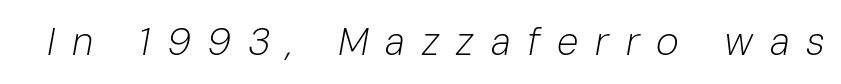
Q: Is the text bold? A: No.
Q: Is the text italic (slanted)? A: Yes, it leans right by about 10 degrees.
Q: Is the text underlined? A: No.
Q: Is the spacing between letters normal or unusually wide? A: Unusually wide.
Q: Width (condensed, normal, or wide)? A: Normal.
Q: Stroke contrast? A: Low.
Q: x-height? A: Medium.
Q: Monospaced? A: No.
